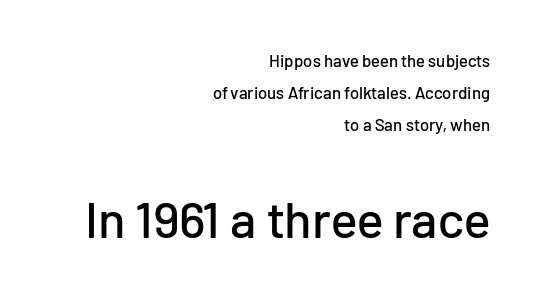
{"serif": "no", "italic": "no", "width": "normal", "stroke_contrast": "low", "x_height": "medium", "monospaced": "no", "underline": "no", "align": "right", "line_spacing_ratio": 1.89, "letter_spacing": "normal", "letter_spacing_em": 0.0, "larger_block": "second", "size_ratio": 3.0, "glyph_px": 51}
